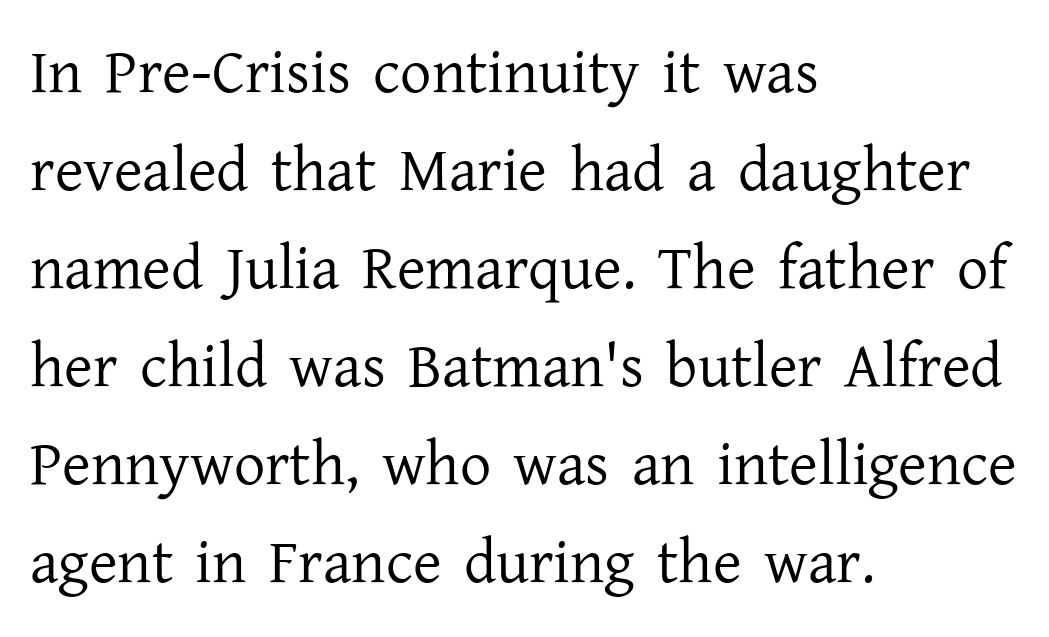
Q: Is the text bold? A: No.
Q: Is the text italic (slanted)? A: No, it is upright.
Q: Is the typeface a serif or a sans-serif typeface? A: Serif.
Q: Is the text underlined? A: No.
Q: How is the paragraph aligned? A: Left-aligned.
Q: Is the spacing between letters normal or unusually wide? A: Normal.
Q: Is the spacing between lines tight, normal or loose? A: Normal.
Q: Width (condensed, normal, or wide)? A: Normal.
Q: Stroke contrast? A: Low.
Q: x-height? A: Medium.
Q: Monospaced? A: No.
